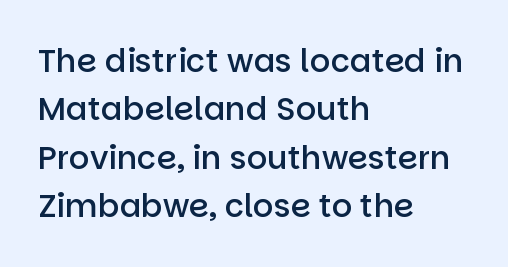
{"serif": "no", "italic": "no", "bold": "semi", "weight": "semibold", "width": "normal", "stroke_contrast": "low", "x_height": "large", "monospaced": "no", "underline": "no", "align": "left", "line_spacing": "normal", "line_spacing_ratio": 1.51, "letter_spacing": "normal", "letter_spacing_em": 0.0, "glyph_px": 32}
